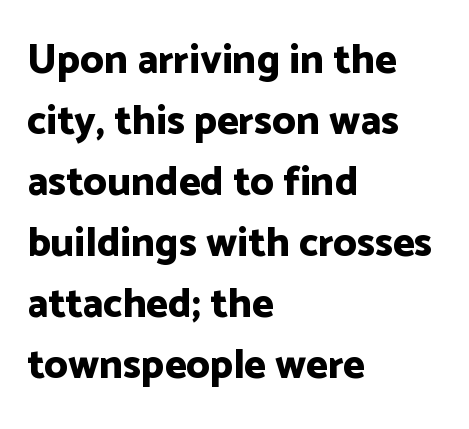
Only glyphs here, with clear space below each row. Baseline-to-baseline distance is the conventional proportion of letter height. This sample uses a sans-serif face. How heavy is the stroke? Heavy — this is a bold. Think of a printed novel: that variable character pitch is what you see here.
